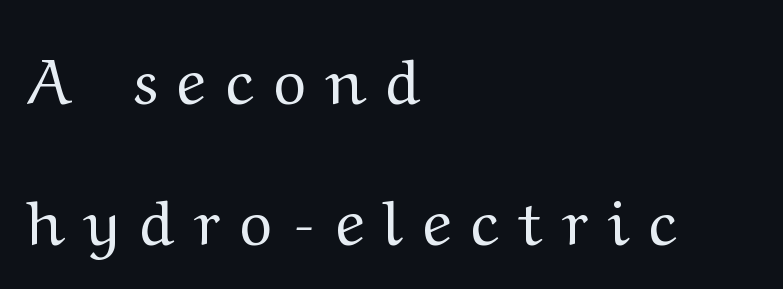
This sample has the flowing, uneven cadence of proportional lettering. The type family on display is of the serif kind. Caption: expanded tracking, letters set apart. Vertical strokes here are truly vertical.
